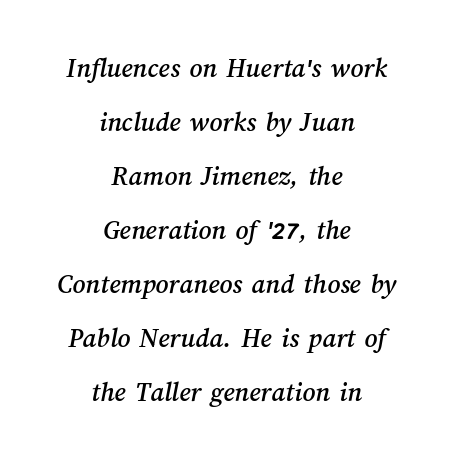
Varying glyph widths throughout — classic text-font behaviour. What's the leading like? Stretched, with rows far apart. These lines stack symmetrically, like a column narrowing and widening about its center. Check the space under the baseline: it is left empty.
